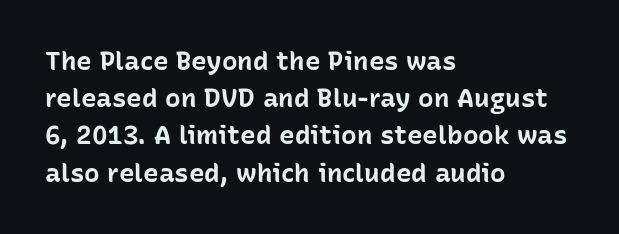
Q: Is the text bold? A: Yes.
Q: Is the text italic (slanted)? A: No, it is upright.
Q: Is the text underlined? A: No.
Q: How is the paragraph aligned? A: Left-aligned.
Q: Is the spacing between letters normal or unusually wide? A: Normal.
Q: Is the spacing between lines tight, normal or loose? A: Normal.
